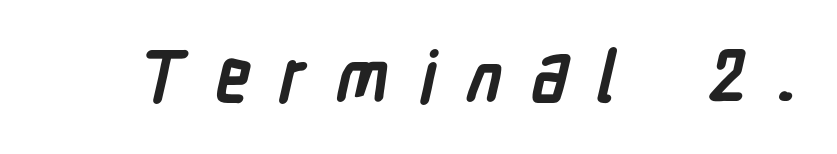
{"serif": "no", "bold": "yes", "weight": "semibold", "width": "condensed", "stroke_contrast": "low", "x_height": "medium", "monospaced": "no", "underline": "no", "letter_spacing": "wide", "letter_spacing_em": 0.42, "glyph_px": 70}
